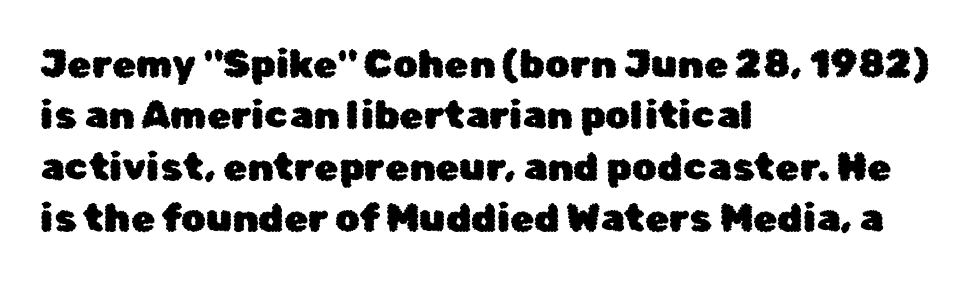
Q: Is the text italic (slanted)? A: No, it is upright.
Q: Is the typeface a serif or a sans-serif typeface? A: Sans-serif.
Q: Is the text underlined? A: No.
Q: How is the paragraph aligned? A: Left-aligned.
Q: Is the spacing between letters normal or unusually wide? A: Normal.
Q: Is the spacing between lines tight, normal or loose? A: Normal.
Q: Width (condensed, normal, or wide)? A: Normal.
Q: Stroke contrast? A: Low.
Q: x-height? A: Medium.
Q: Monospaced? A: No.
